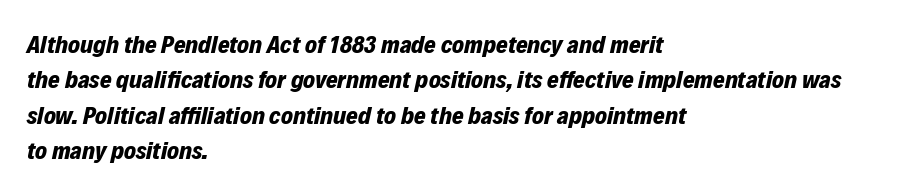
The image shows 25 px bold type, italic (leaning right); set left-aligned, normal line spacing (1.42x), normal letter spacing, not underlined.
